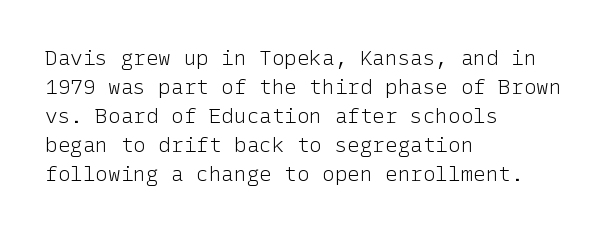
{"italic": "no", "bold": "no", "underline": "no", "align": "left", "line_spacing": "normal", "line_spacing_ratio": 1.38, "letter_spacing": "normal", "letter_spacing_em": 0.0, "glyph_px": 21}
